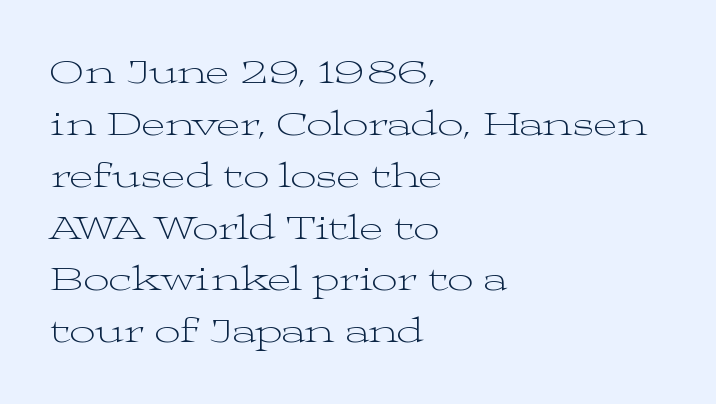
The image shows 36 px light, wide serif type, upright; set left-aligned, normal line spacing (1.44x), normal letter spacing, not underlined; medium stroke contrast and a medium x-height.
